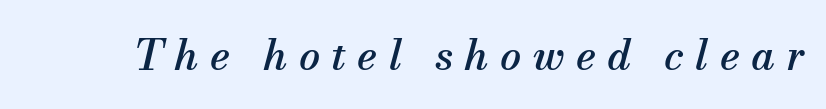
The image shows 42 px serif type, italic (leaning right); set unusually wide letter spacing (+0.27 em), not underlined; medium stroke contrast and a small x-height.
